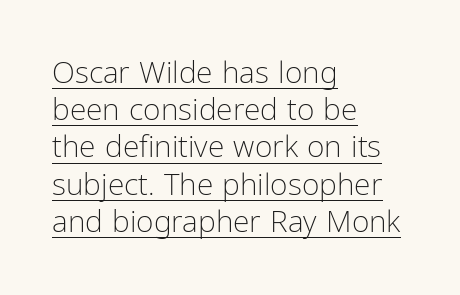
The image shows 30 px light, condensed sans-serif type, upright; set left-aligned, line spacing 1.24x, normal letter spacing, underlined; low stroke contrast and a medium x-height.
